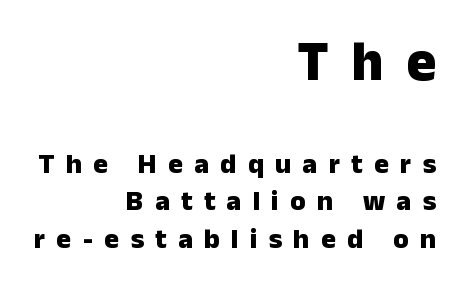
Q: Is the text bold? A: Yes.
Q: Is the text italic (slanted)? A: No, it is upright.
Q: Is the typeface a serif or a sans-serif typeface? A: Sans-serif.
Q: Is the text underlined? A: No.
Q: How is the paragraph aligned? A: Right-aligned.
Q: Is the spacing between letters normal or unusually wide? A: Unusually wide.
Q: Is the spacing between lines tight, normal or loose? A: Normal.
Q: Which block of text is set in a larger size, the first (top) or the second (bottom)? A: The first (top) one.
Q: Width (condensed, normal, or wide)? A: Normal.
Q: Stroke contrast? A: Low.
Q: x-height? A: Medium.
Q: Monospaced? A: No.
